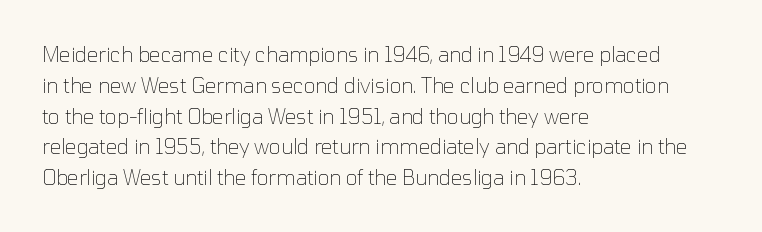
The image shows 20 px text type, upright; set left-aligned, normal line spacing (1.54x), normal letter spacing, not underlined.
